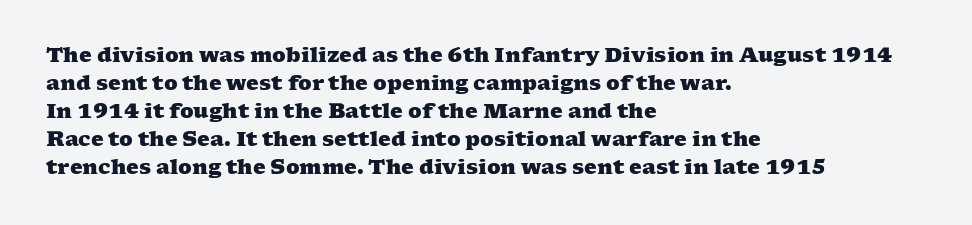
The image shows 20 px bold type; set left-aligned, normal line spacing (1.4x), normal letter spacing, not underlined.
